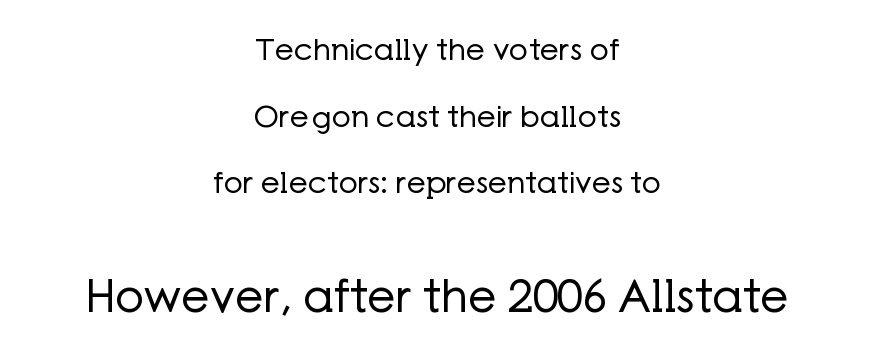
Nobody touched the tracking dial on this one. Teacher's note: observe the equal gaps on both sides — that is centered alignment. Unmarked baselines from the first word to the last. The more generous point size was reserved for the lower chunk. Stroke terminals: plain, sans-serif. Italic: no, the glyphs are upright roman.
